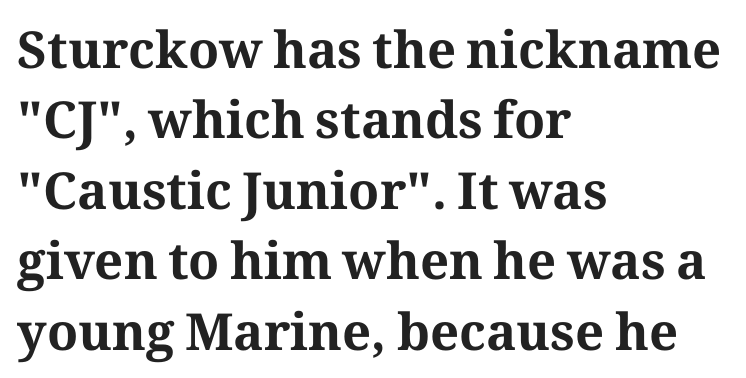
Q: Is the text bold? A: Yes.
Q: Is the text italic (slanted)? A: No, it is upright.
Q: Is the typeface a serif or a sans-serif typeface? A: Serif.
Q: Is the text underlined? A: No.
Q: How is the paragraph aligned? A: Left-aligned.
Q: Is the spacing between letters normal or unusually wide? A: Normal.
Q: Is the spacing between lines tight, normal or loose? A: Normal.
Q: Width (condensed, normal, or wide)? A: Normal.
Q: Stroke contrast? A: Medium.
Q: x-height? A: Medium.
Q: Monospaced? A: No.
